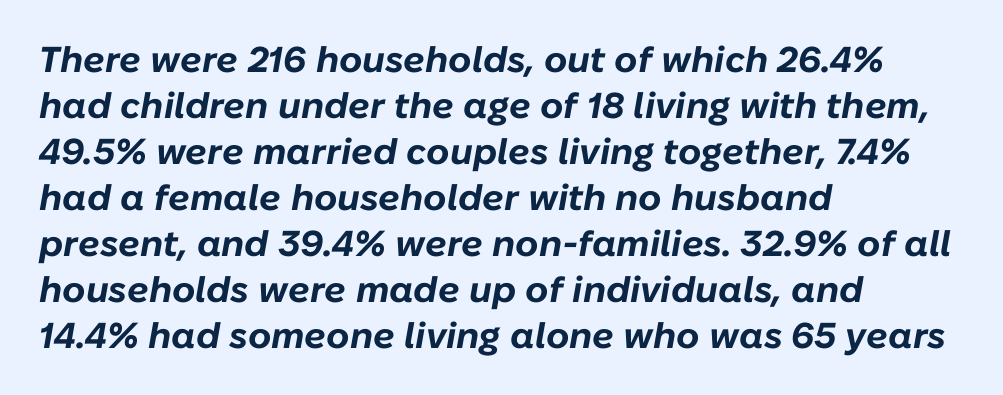
The image shows 36 px bold type, italic (leaning right); set left-aligned, normal line spacing (1.28x), normal letter spacing, not underlined; low stroke contrast and a medium x-height.
